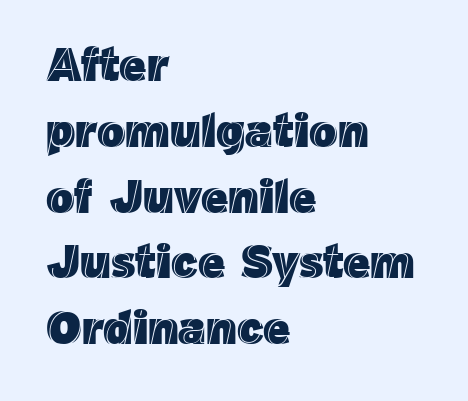
{"italic": "no", "width": "normal", "x_height": "medium", "monospaced": "no", "underline": "no", "align": "left", "line_spacing": "normal", "line_spacing_ratio": 1.4, "letter_spacing": "normal", "letter_spacing_em": 0.0, "glyph_px": 47}
